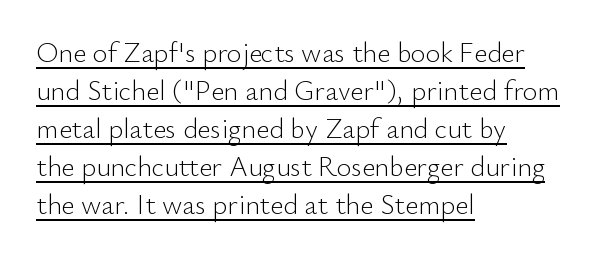
Q: Is the text bold? A: No.
Q: Is the text italic (slanted)? A: No, it is upright.
Q: Is the typeface a serif or a sans-serif typeface? A: Sans-serif.
Q: Is the text underlined? A: Yes.
Q: How is the paragraph aligned? A: Left-aligned.
Q: Is the spacing between letters normal or unusually wide? A: Normal.
Q: Is the spacing between lines tight, normal or loose? A: Normal.
Q: Width (condensed, normal, or wide)? A: Normal.
Q: Stroke contrast? A: Low.
Q: x-height? A: Small.
Q: Monospaced? A: No.
